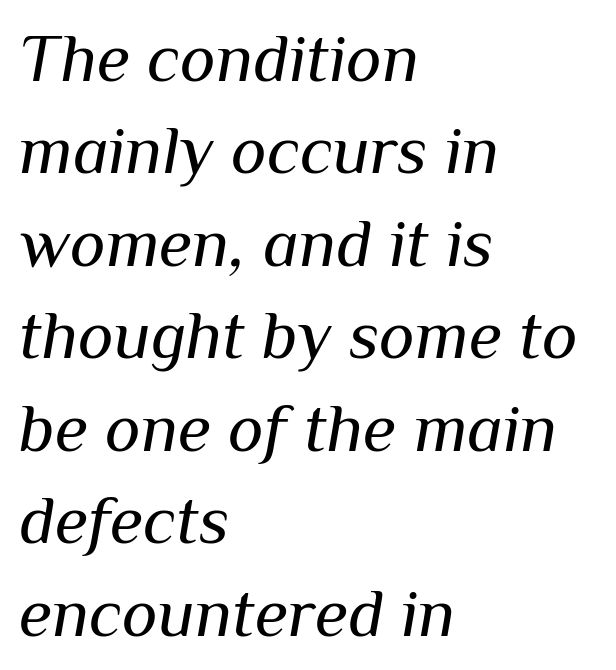
Q: Is the text bold? A: No.
Q: Is the text italic (slanted)? A: Yes, it leans right by about 10 degrees.
Q: Is the text underlined? A: No.
Q: How is the paragraph aligned? A: Left-aligned.
Q: Is the spacing between letters normal or unusually wide? A: Normal.
Q: Is the spacing between lines tight, normal or loose? A: Normal.
Q: Width (condensed, normal, or wide)? A: Normal.
Q: Stroke contrast? A: Medium.
Q: x-height? A: Medium.
Q: Monospaced? A: No.
